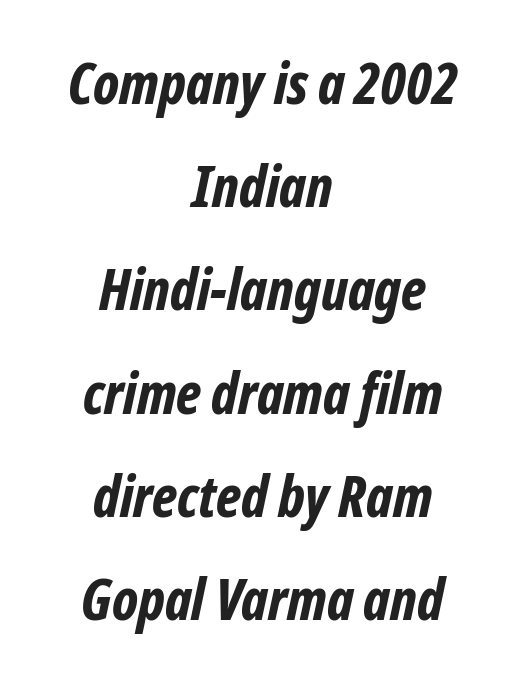
The image shows 57 px bold, condensed type, italic (leaning right); set centered, line spacing 1.81x, normal letter spacing, not underlined; low stroke contrast and a medium x-height.
